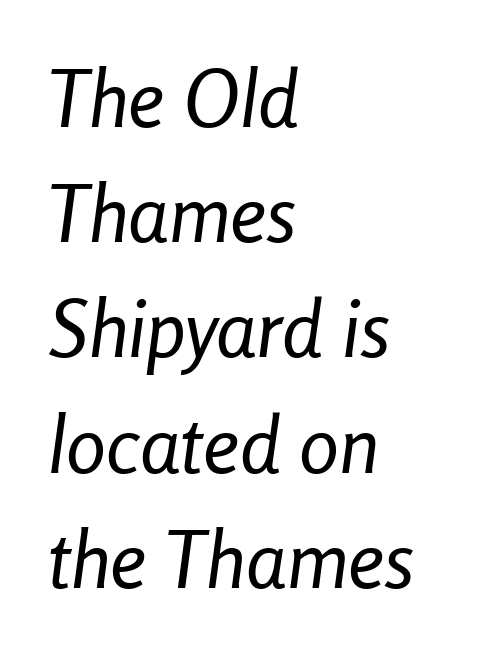
Q: Is the text bold? A: No.
Q: Is the text italic (slanted)? A: Yes, it leans right by about 8 degrees.
Q: Is the text underlined? A: No.
Q: How is the paragraph aligned? A: Left-aligned.
Q: Is the spacing between letters normal or unusually wide? A: Normal.
Q: Is the spacing between lines tight, normal or loose? A: Normal.
Q: Width (condensed, normal, or wide)? A: Condensed.
Q: Stroke contrast? A: Low.
Q: x-height? A: Medium.
Q: Monospaced? A: No.
